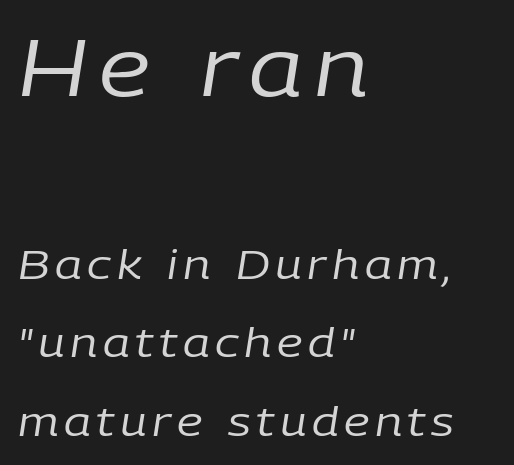
Q: Is the text bold? A: No.
Q: Is the text italic (slanted)? A: Yes, it leans right by about 9 degrees.
Q: Is the text underlined? A: No.
Q: How is the paragraph aligned? A: Left-aligned.
Q: Is the spacing between lines tight, normal or loose? A: Loose.
Q: Which block of text is set in a larger size, the first (top) or the second (bottom)? A: The first (top) one.
Q: Width (condensed, normal, or wide)? A: Normal.
Q: Stroke contrast? A: Low.
Q: x-height? A: Medium.
Q: Monospaced? A: No.
